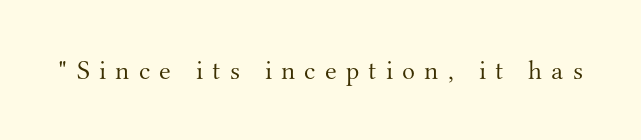
Q: Is the text bold? A: No.
Q: Is the text italic (slanted)? A: No, it is upright.
Q: Is the text underlined? A: No.
Q: Is the spacing between letters normal or unusually wide? A: Unusually wide.
